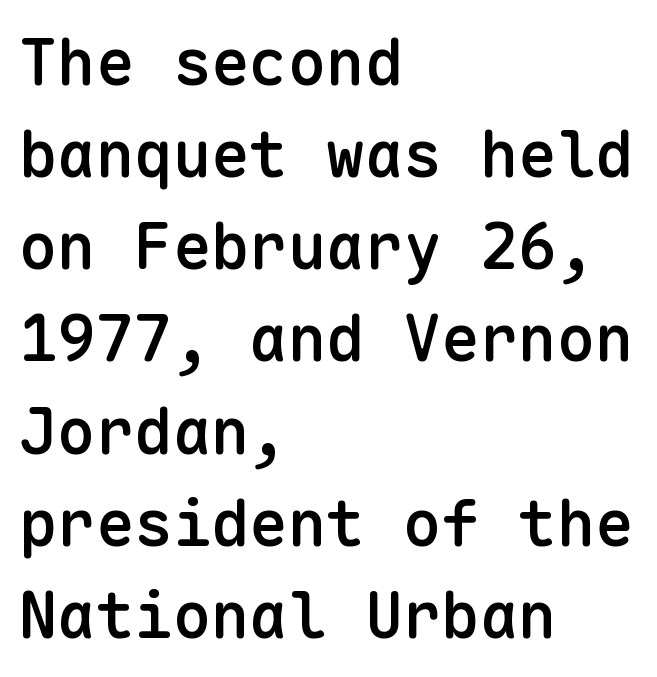
{"serif": "no", "italic": "no", "bold": "semi", "weight": "semibold", "width": "normal", "stroke_contrast": "low", "x_height": "medium", "monospaced": "yes", "underline": "no", "align": "left", "line_spacing": "normal", "line_spacing_ratio": 1.44, "letter_spacing": "normal", "letter_spacing_em": 0.0, "glyph_px": 64}
